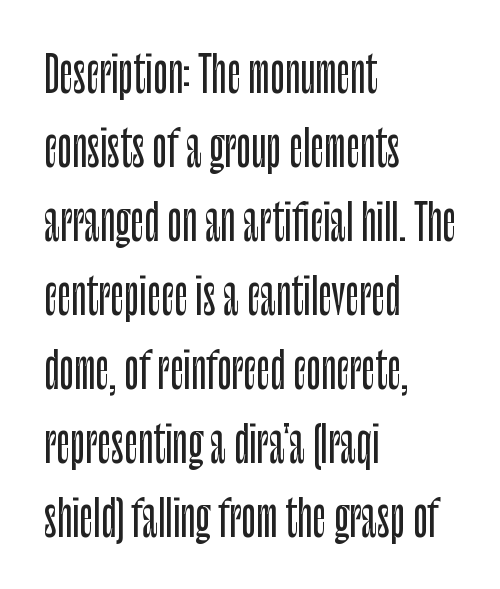
Q: Is the text italic (slanted)? A: No, it is upright.
Q: Is the typeface a serif or a sans-serif typeface? A: Sans-serif.
Q: Is the text underlined? A: No.
Q: How is the paragraph aligned? A: Left-aligned.
Q: Is the spacing between letters normal or unusually wide? A: Normal.
Q: Is the spacing between lines tight, normal or loose? A: Normal.
Q: Width (condensed, normal, or wide)? A: Condensed.
Q: Stroke contrast? A: Low.
Q: x-height? A: Large.
Q: Monospaced? A: No.
